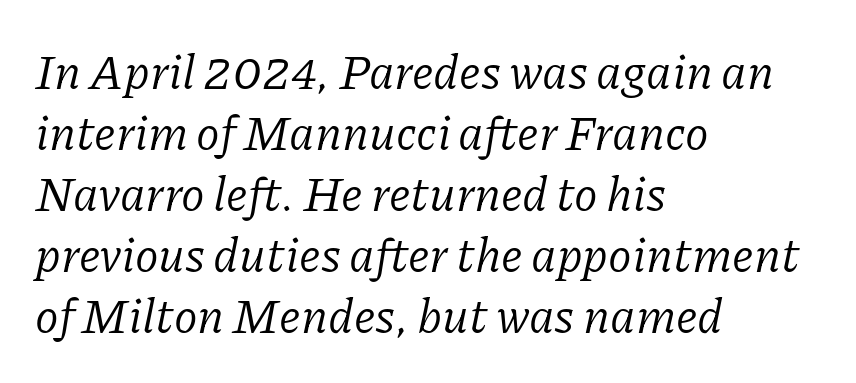
{"serif": "yes", "italic": "yes", "lean": "right", "slant_degrees": 11, "bold": "no", "weight": "regular", "width": "normal", "stroke_contrast": "low", "x_height": "medium", "monospaced": "no", "underline": "no", "align": "left", "line_spacing": "normal", "line_spacing_ratio": 1.27, "letter_spacing": "normal", "letter_spacing_em": 0.0, "glyph_px": 48}
